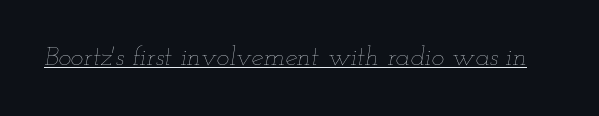
{"italic": "yes", "lean": "right", "slant_degrees": 12, "bold": "no", "underline": "yes", "letter_spacing": "normal", "letter_spacing_em": 0.0, "glyph_px": 27}
